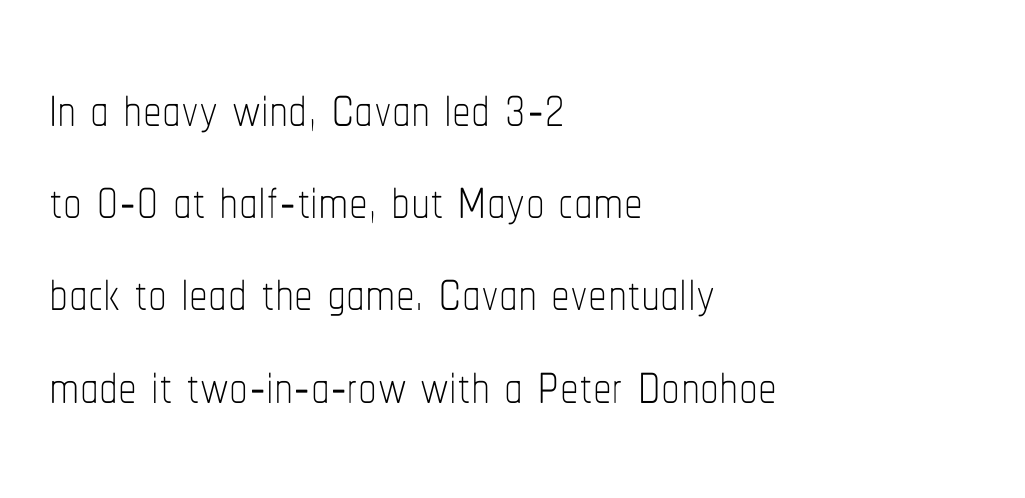
The image shows 75 px thin, condensed type, upright; set left-aligned, line spacing 1.23x, normal letter spacing, not underlined; low stroke contrast and a medium x-height.
